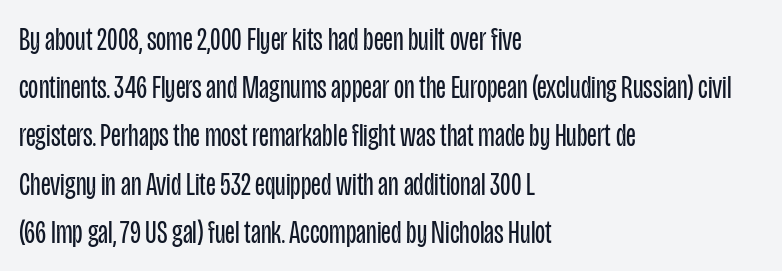
The image shows 33 px regular-weight, condensed sans-serif type, upright; set left-aligned, normal line spacing (1.46x), normal letter spacing, not underlined; low stroke contrast and a large x-height.
